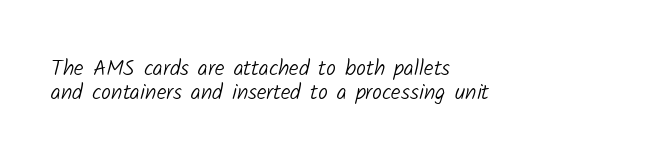
Underlining? Definitely not there. Does the copy run flush right? No — it runs flush left. Nothing unusual about the tracking: characters are spaced as the font intends. The strokes carry an ordinary text weight at most.
